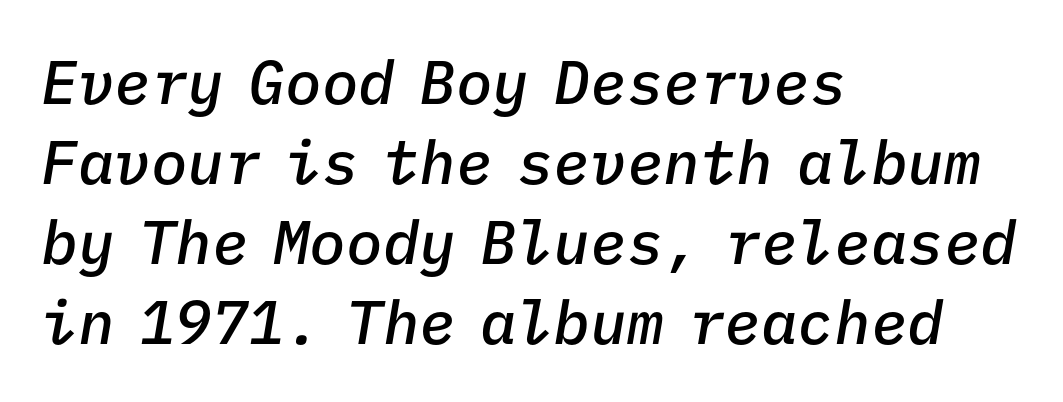
Q: Is the text bold? A: Semi-bold.
Q: Is the text italic (slanted)? A: Yes, it leans right by about 9 degrees.
Q: Is the text underlined? A: No.
Q: How is the paragraph aligned? A: Left-aligned.
Q: Is the spacing between letters normal or unusually wide? A: Normal.
Q: Is the spacing between lines tight, normal or loose? A: Normal.
Q: Width (condensed, normal, or wide)? A: Normal.
Q: Stroke contrast? A: Low.
Q: x-height? A: Medium.
Q: Monospaced? A: Yes.
